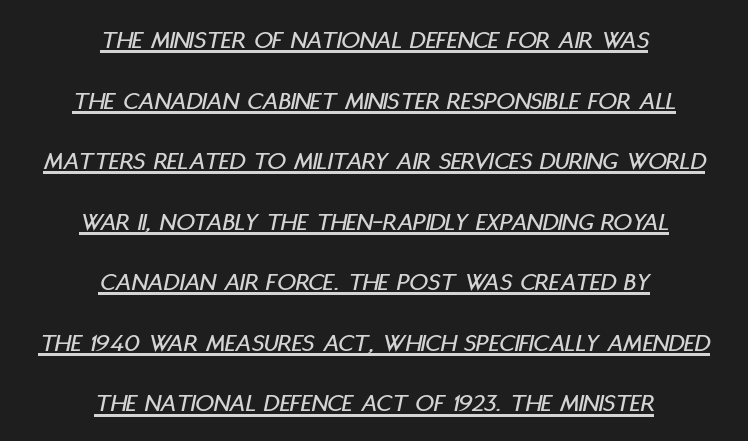
The image shows 26 px text type, italic (leaning right); set centered, loose line spacing (2.33x), normal letter spacing, underlined.
